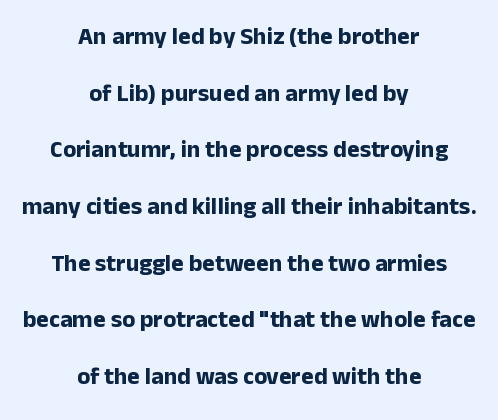
Q: Is the text bold? A: Yes.
Q: Is the text italic (slanted)? A: No, it is upright.
Q: Is the text underlined? A: No.
Q: How is the paragraph aligned? A: Centered.
Q: Is the spacing between letters normal or unusually wide? A: Normal.
Q: Is the spacing between lines tight, normal or loose? A: Loose.
